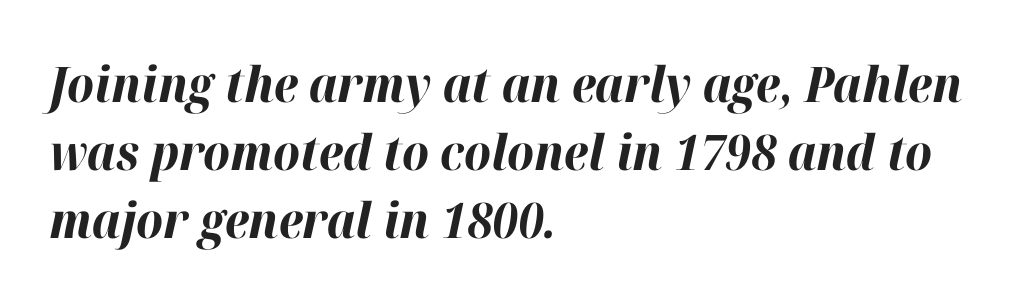
The font is running at its bold setting. Just letters on the line, the space beneath them empty. Whoever set this chose a conventional vertical rhythm. Horizontal alignment here is leftward, the default for most running prose. The text carries the slant typical of an italic or oblique font. The rendering uses natural spacing where letterforms have individual widths.
